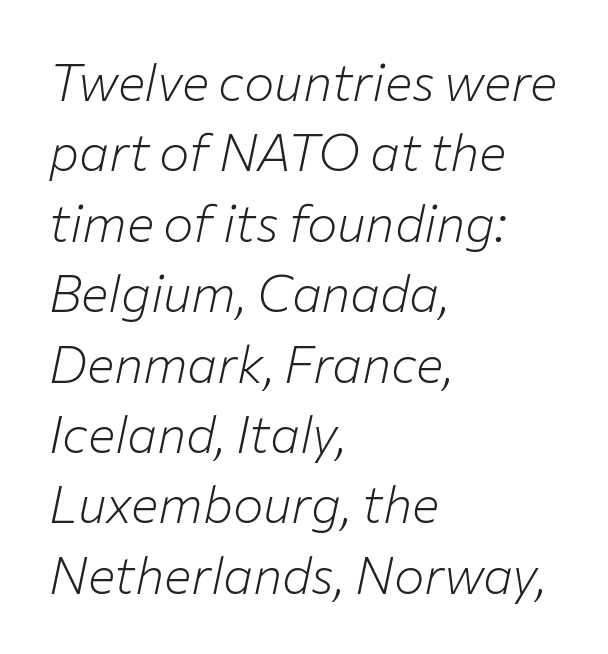
{"italic": "yes", "lean": "right", "slant_degrees": 12, "bold": "no", "weight": "light", "width": "normal", "stroke_contrast": "low", "x_height": "medium", "monospaced": "no", "underline": "no", "align": "left", "line_spacing": "normal", "line_spacing_ratio": 1.38, "letter_spacing": "normal", "letter_spacing_em": 0.0, "glyph_px": 51}
